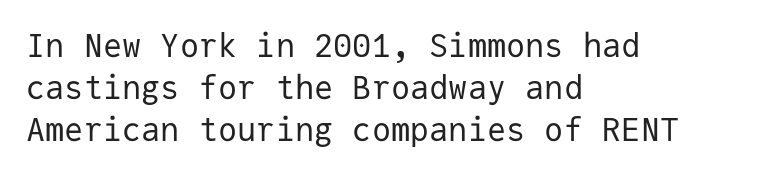
The image shows 32 px regular-weight sans-serif type, upright, monospaced; set left-aligned, normal line spacing (1.32x), normal letter spacing, not underlined; low stroke contrast and a medium x-height.
